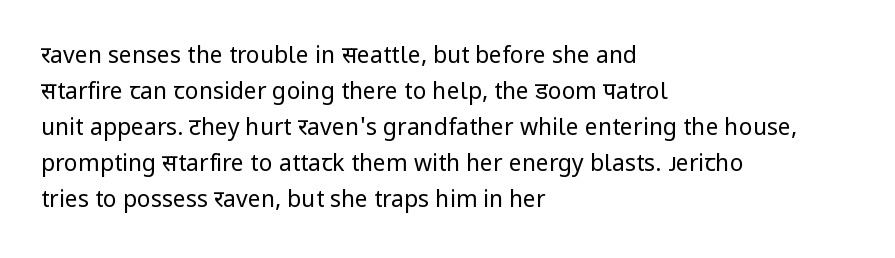
{"italic": "no", "bold": "no", "underline": "no", "align": "left", "line_spacing": "normal", "line_spacing_ratio": 1.56, "letter_spacing": "normal", "letter_spacing_em": 0.0, "glyph_px": 23}
